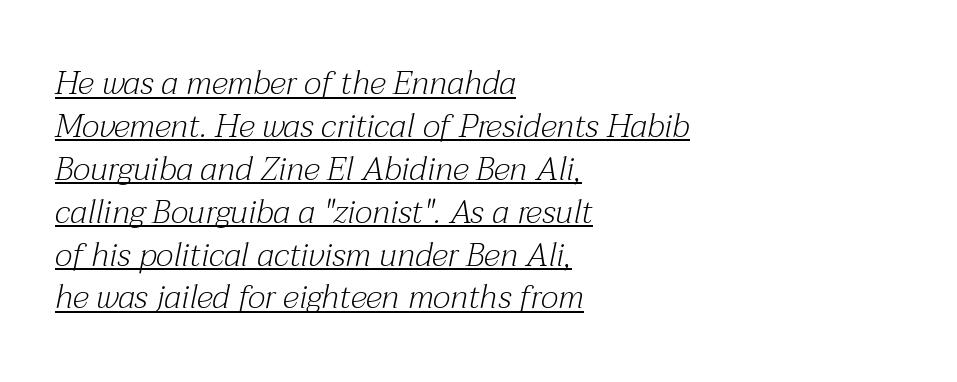
Each stroke keeps to a modest, everyday thickness or less. Line starts are locked; line ends wander. This sample uses an oblique cut, with every glyph tilted off the vertical. Look at the bottom of the vertical strokes: they flare into serifs here. In terms of leading, this rendering sits right in the middle.
